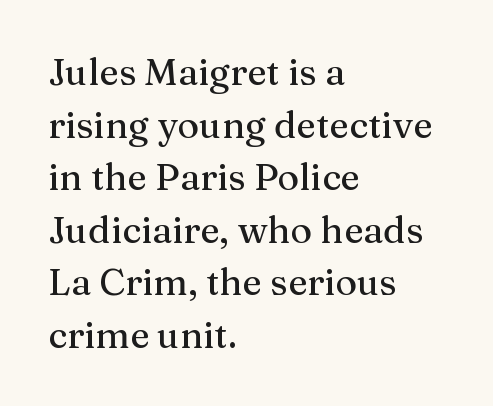
These lines keep a tight, regular rhythm from letter to letter. The lines in this sample share a left origin and differ only in where they stop. One glance says typical: line gaps are just what's usual. Looks like regular typesetting: each glyph gets only the width it needs. Has an underline been added? It has not.
